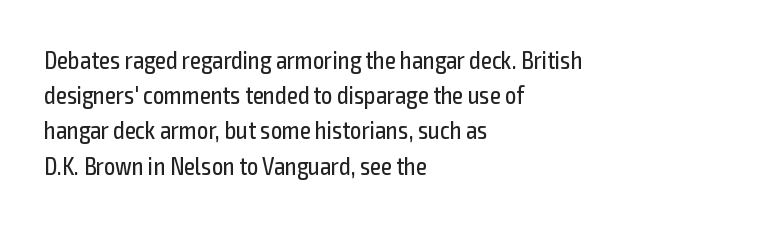
{"italic": "no", "bold": "no", "underline": "no", "align": "left", "line_spacing": "normal", "line_spacing_ratio": 1.41, "letter_spacing": "normal", "letter_spacing_em": 0.0, "glyph_px": 25}
